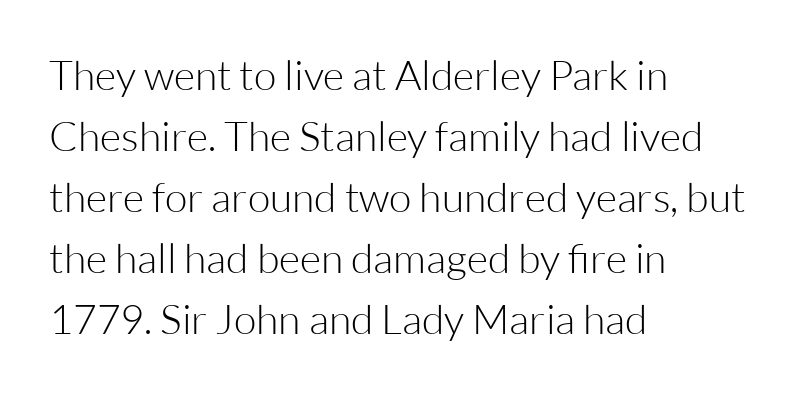
Q: Is the text bold? A: No.
Q: Is the text italic (slanted)? A: No, it is upright.
Q: Is the typeface a serif or a sans-serif typeface? A: Sans-serif.
Q: Is the text underlined? A: No.
Q: How is the paragraph aligned? A: Left-aligned.
Q: Is the spacing between letters normal or unusually wide? A: Normal.
Q: Is the spacing between lines tight, normal or loose? A: Normal.
Q: Width (condensed, normal, or wide)? A: Normal.
Q: Stroke contrast? A: Low.
Q: x-height? A: Medium.
Q: Monospaced? A: No.
